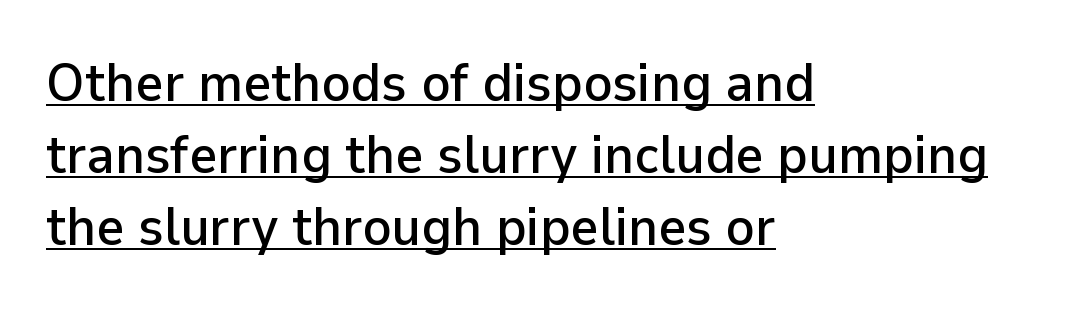
Q: Is the text italic (slanted)? A: No, it is upright.
Q: Is the typeface a serif or a sans-serif typeface? A: Sans-serif.
Q: Is the text underlined? A: Yes.
Q: How is the paragraph aligned? A: Left-aligned.
Q: Is the spacing between letters normal or unusually wide? A: Normal.
Q: Is the spacing between lines tight, normal or loose? A: Normal.
Q: Width (condensed, normal, or wide)? A: Normal.
Q: Stroke contrast? A: Low.
Q: x-height? A: Medium.
Q: Monospaced? A: No.
